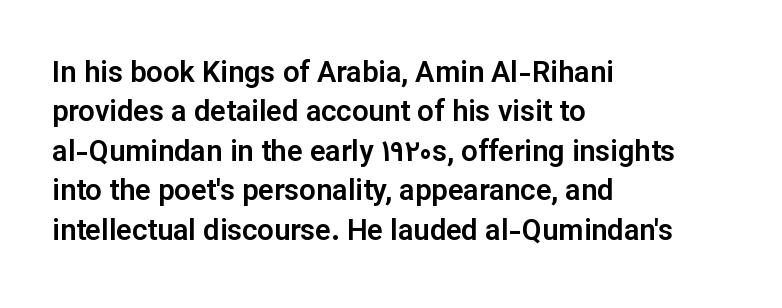
The image shows 29 px sans-serif type, upright; set left-aligned, normal line spacing (1.36x), normal letter spacing, not underlined; low stroke contrast and a medium x-height.
